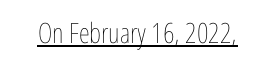
The image shows 28 px thin, condensed type, upright; set normal letter spacing, underlined; low stroke contrast and a medium x-height.
